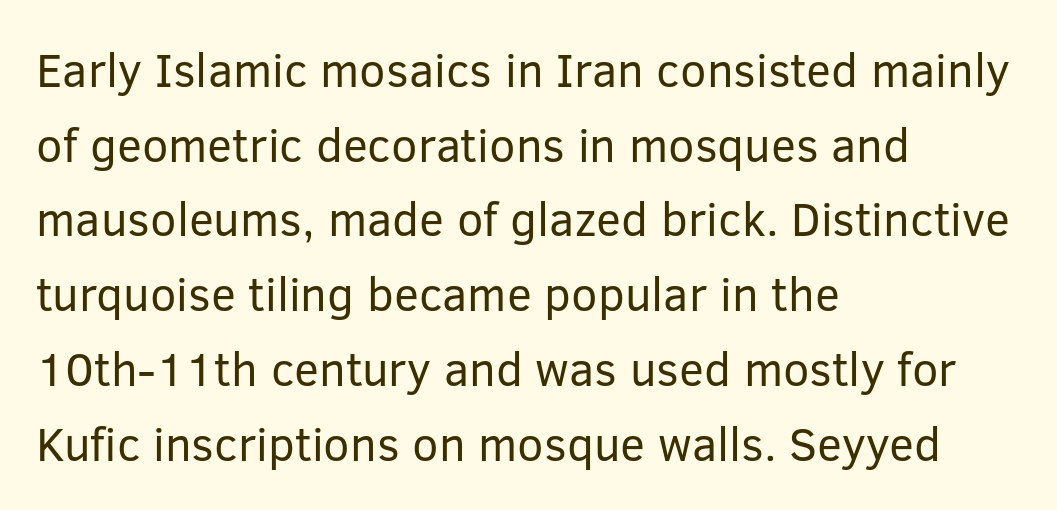
{"serif": "no", "italic": "no", "bold": "no", "weight": "regular", "width": "normal", "stroke_contrast": "low", "x_height": "medium", "monospaced": "no", "underline": "no", "align": "left", "line_spacing": "normal", "line_spacing_ratio": 1.59, "letter_spacing": "normal", "letter_spacing_em": 0.0, "glyph_px": 47}
